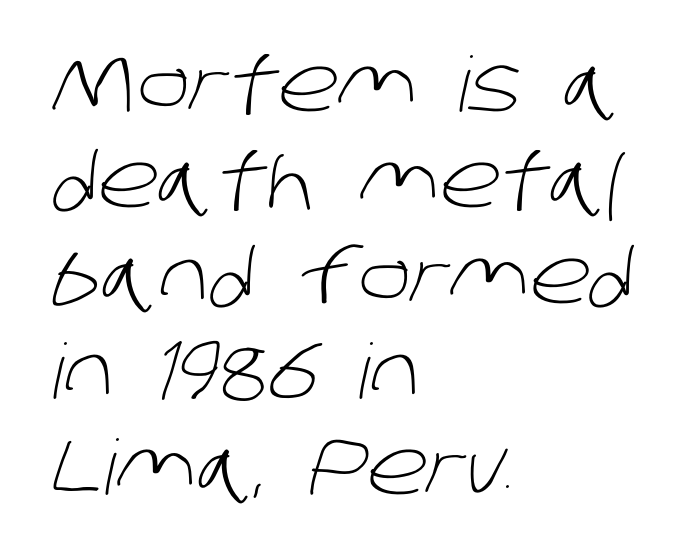
Character widths vary here, with narrow letters taking less room than wide ones. Interline gaps are of average width in this sample. The baseline area is clear. Left-aligned paragraph, ragged on the right. The face looks like a standard text weight, possibly lighter. Tracking here is standard; glyphs follow each other at the usual distance.
